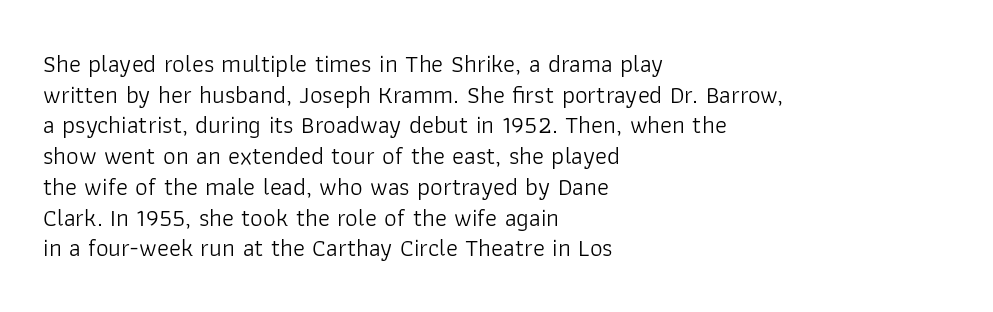
Q: Is the text bold? A: No.
Q: Is the text italic (slanted)? A: No, it is upright.
Q: Is the text underlined? A: No.
Q: How is the paragraph aligned? A: Left-aligned.
Q: Is the spacing between letters normal or unusually wide? A: Normal.
